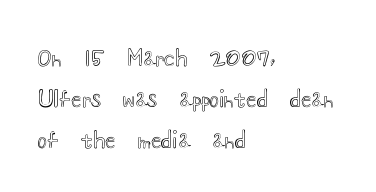
The image shows 22 px text type, upright; set left-aligned, line spacing 1.87x, normal letter spacing, not underlined.
